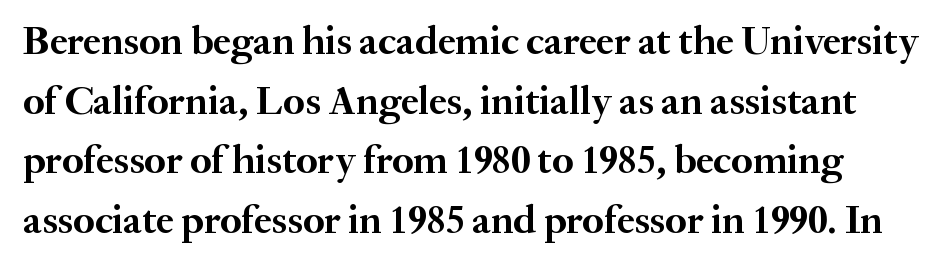
{"serif": "yes", "italic": "no", "bold": "yes", "weight": "semibold", "width": "normal", "stroke_contrast": "medium", "x_height": "small", "monospaced": "no", "underline": "no", "line_spacing": "normal", "line_spacing_ratio": 1.49, "letter_spacing": "normal", "letter_spacing_em": 0.0, "glyph_px": 40}
